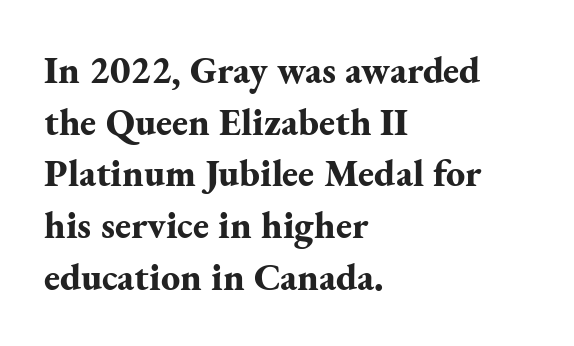
Q: Is the text bold? A: Yes.
Q: Is the text italic (slanted)? A: No, it is upright.
Q: Is the typeface a serif or a sans-serif typeface? A: Serif.
Q: Is the text underlined? A: No.
Q: How is the paragraph aligned? A: Left-aligned.
Q: Is the spacing between letters normal or unusually wide? A: Normal.
Q: Is the spacing between lines tight, normal or loose? A: Normal.
Q: Width (condensed, normal, or wide)? A: Normal.
Q: Stroke contrast? A: Medium.
Q: x-height? A: Small.
Q: Monospaced? A: No.
